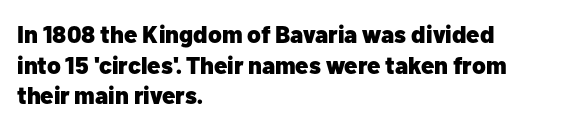
Summary of weight: heavy, a full bold. Tracking value appears to be zero — textbook default spacing. No italicization has been applied; the sample stays upright. The words here are not underlined. A normal amount of white space separates one row of letters from the next.
